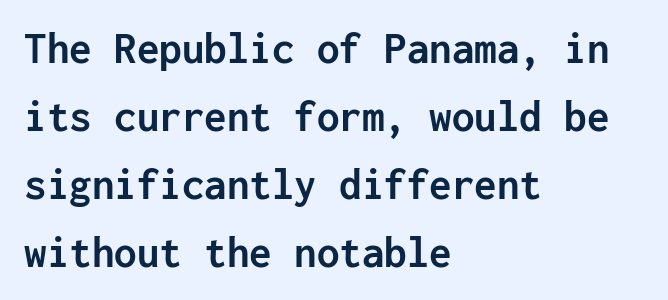
The image shows 45 px semibold sans-serif type, upright, monospaced; set left-aligned, normal line spacing (1.51x), normal letter spacing, not underlined; low stroke contrast and a medium x-height.
